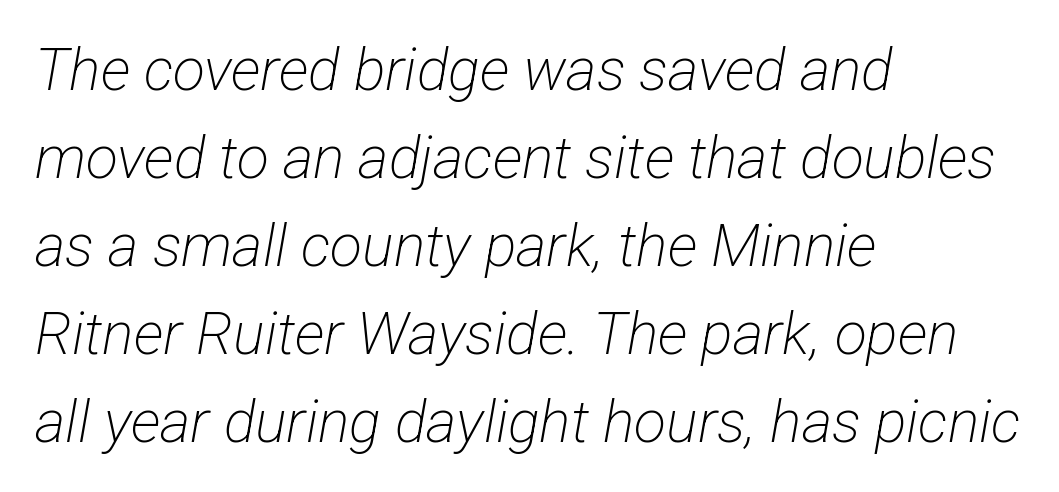
Line starts are locked; line ends wander. Clear beneath every line of the passage. Honestly, the letter spacing is just normal — you wouldn't notice it. Leading matches the norm, producing a regular column. Stems here are at most as thick as an everyday book face. Character widths vary here, with narrow letters taking less room than wide ones.
